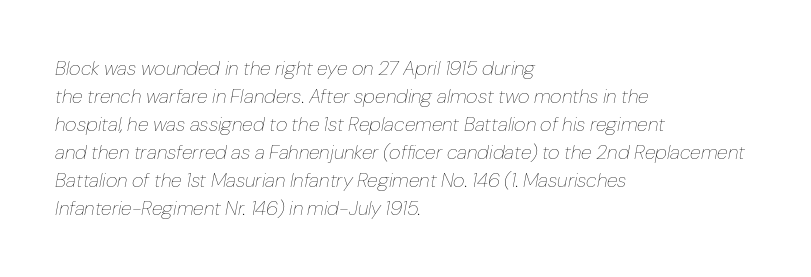
Observe the lean: these are italic letterforms. Ink coverage per letter is moderate at most. The letters sit at their default tracking, neither squeezed nor spread. This rendering uses left alignment, leaving the right contour irregular. Unmarked baselines from the first word to the last. Regular leading.
